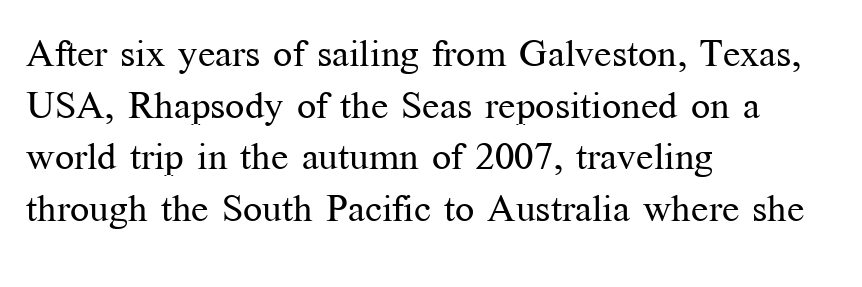
Q: Is the text bold? A: No.
Q: Is the text italic (slanted)? A: No, it is upright.
Q: Is the typeface a serif or a sans-serif typeface? A: Serif.
Q: Is the text underlined? A: No.
Q: How is the paragraph aligned? A: Left-aligned.
Q: Is the spacing between letters normal or unusually wide? A: Normal.
Q: Is the spacing between lines tight, normal or loose? A: Normal.
Q: Width (condensed, normal, or wide)? A: Normal.
Q: Stroke contrast? A: Medium.
Q: x-height? A: Medium.
Q: Monospaced? A: No.
